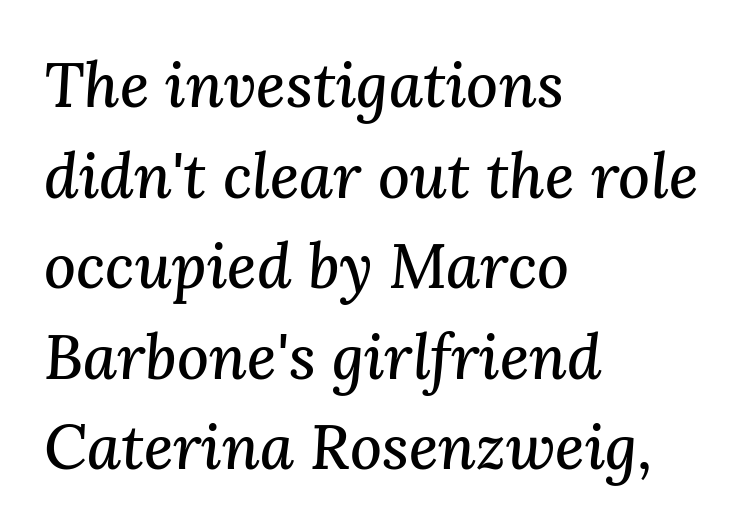
Q: Is the text italic (slanted)? A: Yes, it leans right by about 3 degrees.
Q: Is the typeface a serif or a sans-serif typeface? A: Serif.
Q: Is the text underlined? A: No.
Q: How is the paragraph aligned? A: Left-aligned.
Q: Is the spacing between letters normal or unusually wide? A: Normal.
Q: Is the spacing between lines tight, normal or loose? A: Normal.
Q: Width (condensed, normal, or wide)? A: Normal.
Q: Stroke contrast? A: Medium.
Q: x-height? A: Medium.
Q: Monospaced? A: No.
